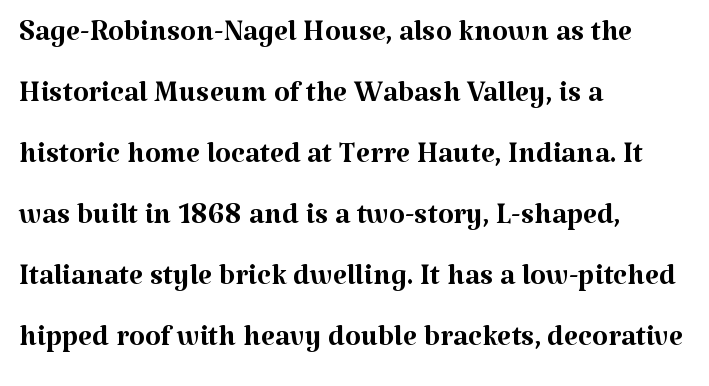
{"serif": "yes", "italic": "no", "bold": "no", "weight": "regular", "width": "normal", "stroke_contrast": "medium", "x_height": "medium", "monospaced": "no", "underline": "no", "align": "left", "line_spacing": "normal", "line_spacing_ratio": 1.49, "letter_spacing": "normal", "letter_spacing_em": 0.0, "glyph_px": 41}
